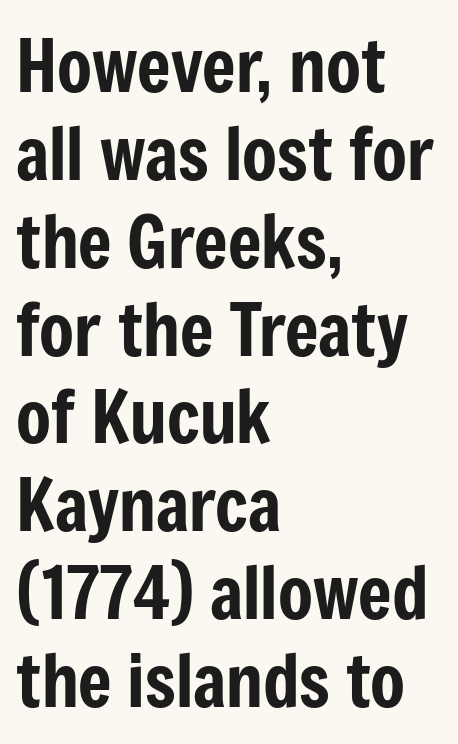
{"serif": "no", "italic": "no", "width": "condensed", "stroke_contrast": "low", "x_height": "medium", "monospaced": "no", "underline": "no", "align": "left", "line_spacing_ratio": 1.22, "letter_spacing": "normal", "letter_spacing_em": 0.0, "glyph_px": 72}
